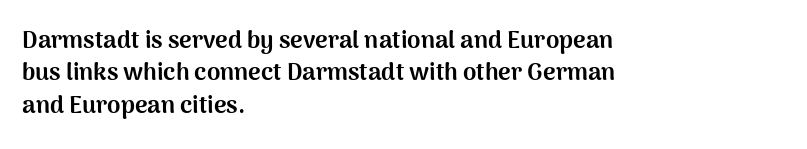
Q: Is the text bold? A: Yes.
Q: Is the text italic (slanted)? A: No, it is upright.
Q: Is the text underlined? A: No.
Q: How is the paragraph aligned? A: Left-aligned.
Q: Is the spacing between letters normal or unusually wide? A: Normal.
Q: Is the spacing between lines tight, normal or loose? A: Normal.
